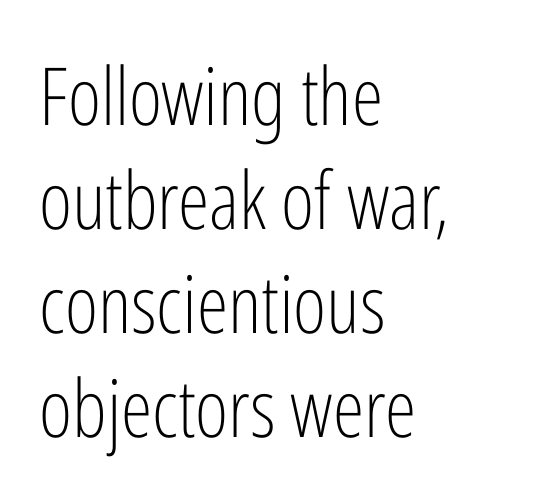
Q: Is the text bold? A: No.
Q: Is the text italic (slanted)? A: No, it is upright.
Q: Is the typeface a serif or a sans-serif typeface? A: Sans-serif.
Q: Is the text underlined? A: No.
Q: How is the paragraph aligned? A: Left-aligned.
Q: Is the spacing between letters normal or unusually wide? A: Normal.
Q: Is the spacing between lines tight, normal or loose? A: Normal.
Q: Width (condensed, normal, or wide)? A: Condensed.
Q: Stroke contrast? A: Low.
Q: x-height? A: Medium.
Q: Monospaced? A: No.
